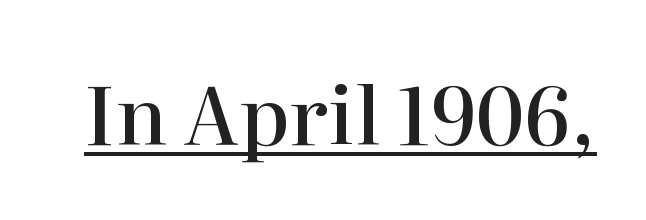
This sample has the flowing, uneven cadence of proportional lettering. Compared with an ordinary text face, these strokes are moderately heavier — a semibold. Looks like someone drew a line under every word here. The letters stand straight up with perfectly vertical stems.
